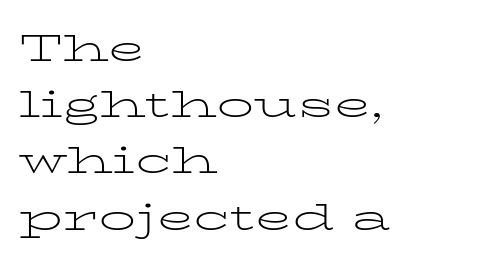
Weight: in the light-to-regular range. The space between consecutive lines is moderate. Each letter keeps its own natural width here, so spacing adapts to shape. The passage shown is not underscored anywhere.
